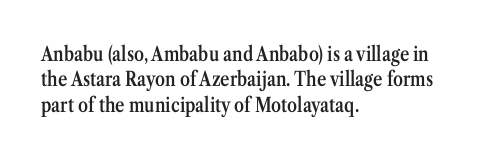
The image shows 20 px text type, upright; set left-aligned, normal line spacing (1.27x), normal letter spacing, not underlined.
